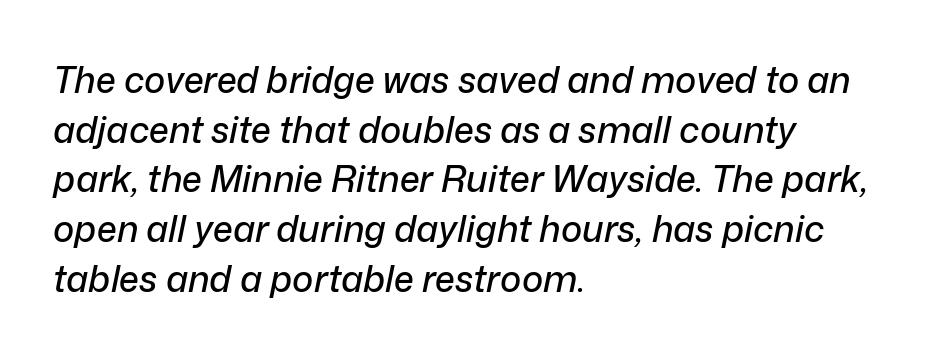
Glyph-to-glyph distance matches everyday printed text. Regular leading. Looks like regular typesetting: each glyph gets only the width it needs. Observe the lean: these are italic letterforms. This sample is left-justified, so line endings fall wherever the words run out. The string is rendered with underlining switched off.
